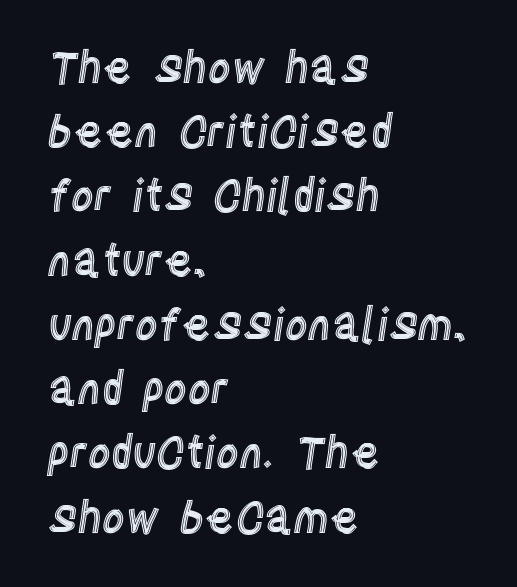
The image shows 44 px condensed type; set left-aligned, normal line spacing (1.46x), normal letter spacing, not underlined; a large x-height.
